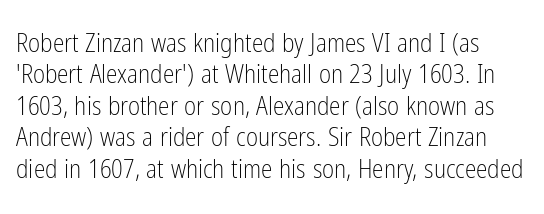
Q: Is the text bold? A: No.
Q: Is the text italic (slanted)? A: No, it is upright.
Q: Is the text underlined? A: No.
Q: Is the spacing between letters normal or unusually wide? A: Normal.
